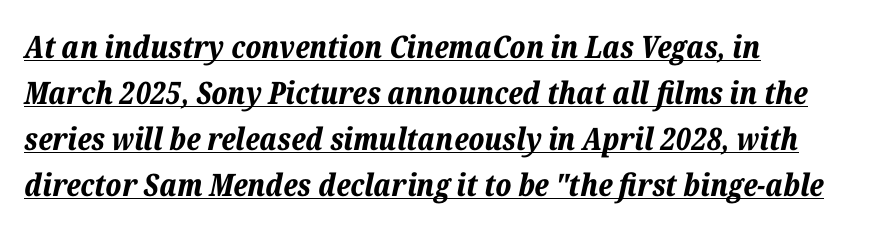
Glyph-to-glyph distance matches everyday printed text. This is oblique type, the kind used for emphasis or titles. Leading matches the norm, producing a regular column. The letters advance in unequal steps, a hallmark of proportional type. Teacher's note: observe the even left margin — that is flush-left alignment. Strong, thick strokes mark this as bold type.
